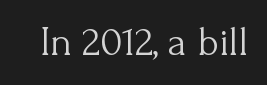
The image shows 41 px light serif type, upright; set normal letter spacing, not underlined; medium stroke contrast and a small x-height.
